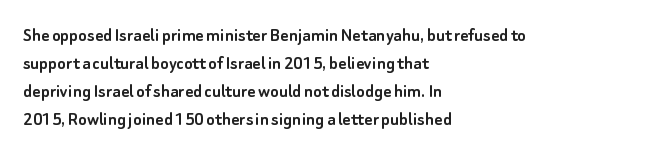
{"italic": "no", "underline": "no", "align": "left", "line_spacing": "normal", "line_spacing_ratio": 1.4, "letter_spacing": "normal", "letter_spacing_em": 0.0, "glyph_px": 20}
